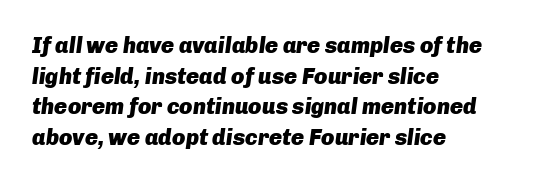
Q: Is the text bold? A: Yes.
Q: Is the text italic (slanted)? A: Yes, it leans right by about 8 degrees.
Q: Is the text underlined? A: No.
Q: How is the paragraph aligned? A: Left-aligned.
Q: Is the spacing between letters normal or unusually wide? A: Normal.
Q: Is the spacing between lines tight, normal or loose? A: Normal.
